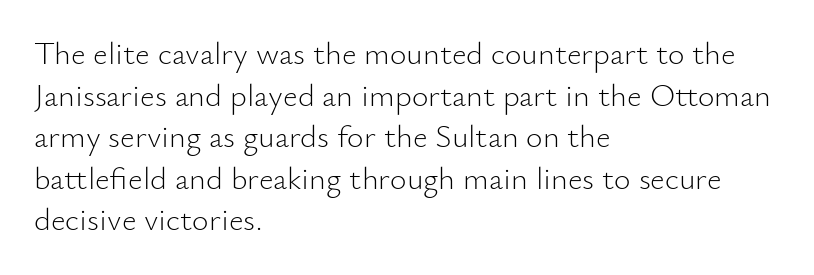
{"serif": "no", "italic": "no", "bold": "no", "weight": "light", "width": "normal", "stroke_contrast": "low", "x_height": "small", "monospaced": "no", "underline": "no", "align": "left", "line_spacing": "normal", "line_spacing_ratio": 1.3, "letter_spacing": "normal", "letter_spacing_em": 0.0, "glyph_px": 32}
